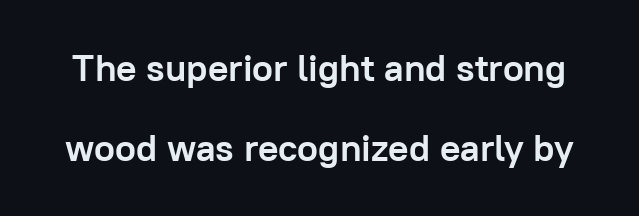
{"serif": "no", "italic": "no", "bold": "yes", "weight": "semibold", "width": "normal", "stroke_contrast": "low", "x_height": "medium", "monospaced": "no", "underline": "no", "line_spacing": "loose", "line_spacing_ratio": 2.11, "letter_spacing": "normal", "letter_spacing_em": 0.0, "glyph_px": 38}
